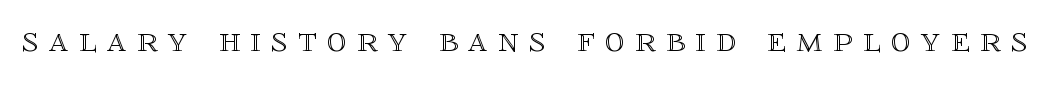
Q: Is the text italic (slanted)? A: No, it is upright.
Q: Is the text underlined? A: No.
Q: Is the spacing between letters normal or unusually wide? A: Unusually wide.
Q: Width (condensed, normal, or wide)? A: Normal.
Q: x-height? A: Large.
Q: Monospaced? A: No.
